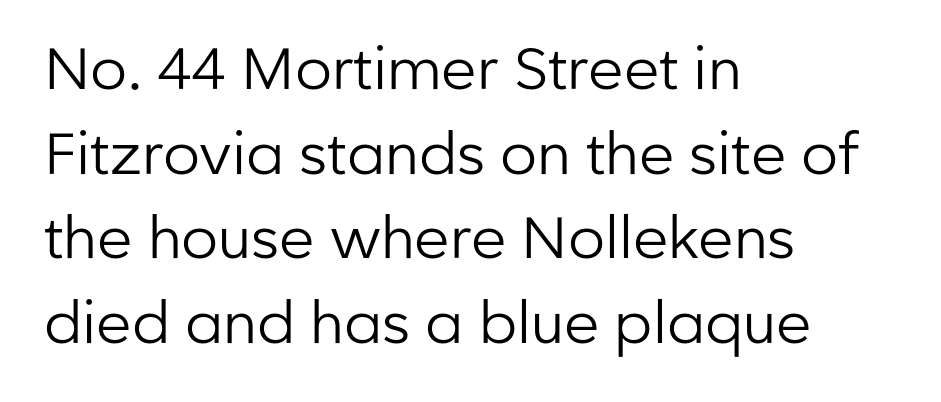
Q: Is the text bold? A: No.
Q: Is the text italic (slanted)? A: No, it is upright.
Q: Is the typeface a serif or a sans-serif typeface? A: Sans-serif.
Q: Is the text underlined? A: No.
Q: How is the paragraph aligned? A: Left-aligned.
Q: Is the spacing between letters normal or unusually wide? A: Normal.
Q: Is the spacing between lines tight, normal or loose? A: Normal.
Q: Width (condensed, normal, or wide)? A: Normal.
Q: Stroke contrast? A: Low.
Q: x-height? A: Medium.
Q: Monospaced? A: No.
